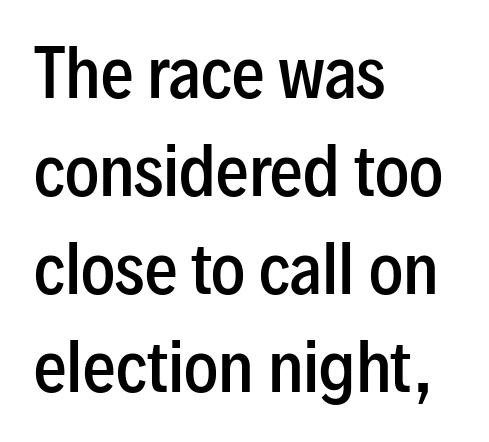
Bare-footed words on every line. Here the designer chose a conventional face with non-uniform glyph widths. The typography opts for an upright posture over an oblique one. This is the in-between weight designers call semibold or demi. Every row of glyphs begins at an identical x-position on the left. The letters carry no serifs — their stems end cleanly without finishing strokes.
